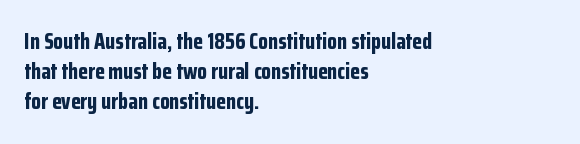
The paragraph shown leans on its left margin. This block has exactly the height ordinary leading produces. Italic: no, the glyphs are upright roman. The baseline area is clear.
